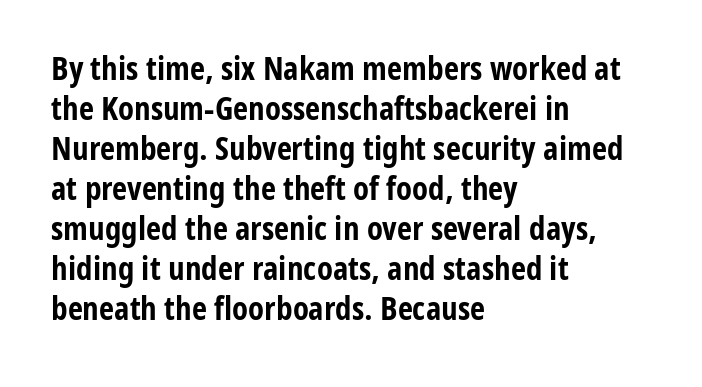
The image shows 33 px bold, condensed sans-serif type, upright; set left-aligned, line spacing 1.21x, normal letter spacing, not underlined; low stroke contrast and a medium x-height.
